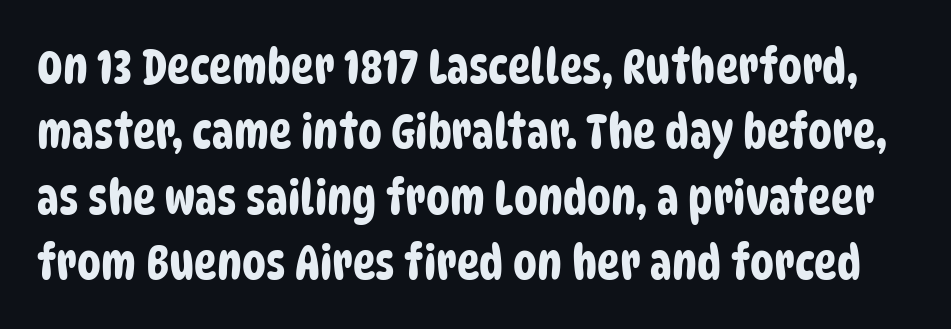
The image shows 48 px condensed sans-serif type; set normal line spacing (1.36x), normal letter spacing, not underlined; low stroke contrast and a large x-height.
